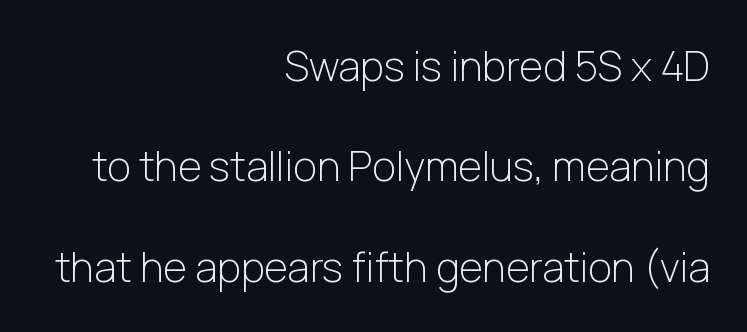
{"serif": "no", "italic": "no", "bold": "no", "weight": "light", "width": "normal", "stroke_contrast": "low", "x_height": "medium", "monospaced": "no", "underline": "no", "align": "right", "line_spacing": "loose", "line_spacing_ratio": 2.45, "letter_spacing": "normal", "letter_spacing_em": 0.0, "glyph_px": 41}
